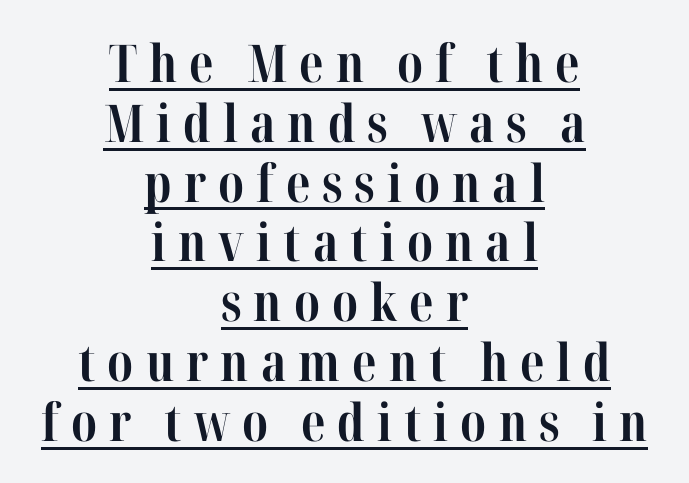
{"serif": "yes", "italic": "no", "bold": "yes", "weight": "bold", "width": "condensed", "stroke_contrast": "high", "x_height": "medium", "monospaced": "no", "underline": "yes", "align": "center", "line_spacing": "tight", "line_spacing_ratio": 1.15, "letter_spacing": "wide", "letter_spacing_em": 0.23, "glyph_px": 52}
